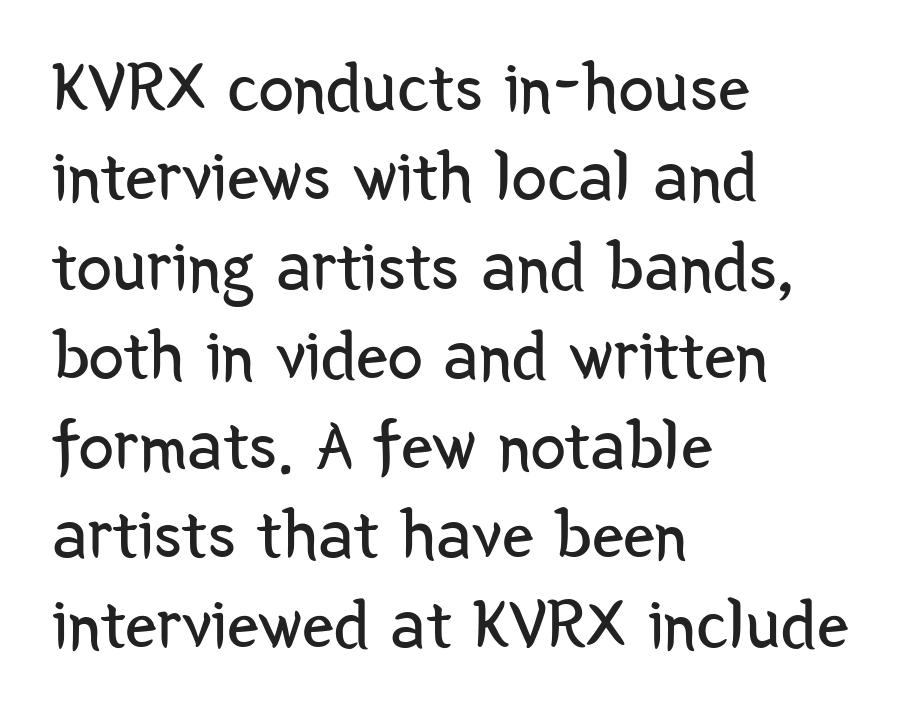
{"serif": "no", "italic": "no", "bold": "no", "weight": "regular", "width": "condensed", "stroke_contrast": "low", "x_height": "medium", "monospaced": "no", "underline": "no", "align": "left", "line_spacing": "normal", "line_spacing_ratio": 1.26, "letter_spacing": "normal", "letter_spacing_em": 0.0, "glyph_px": 71}
